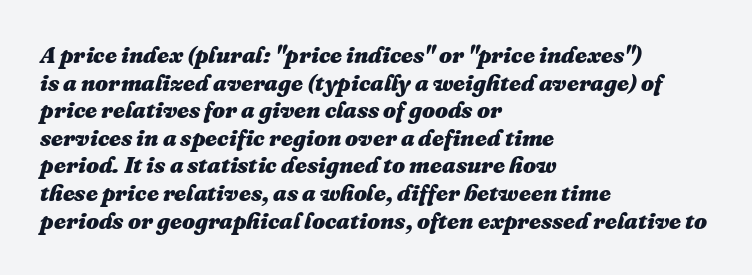
The image shows 23 px bold type, italic (leaning right); set left-aligned, line spacing 1.2x, normal letter spacing, not underlined.
